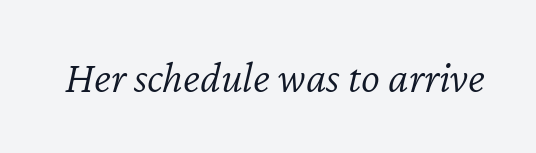
Spacing between characters is what you'd get straight out of the box. Beneath every word, the page is bare. Characters are canted at an angle relative to the baseline's perpendicular. Think standard paragraph weight, or any step lighter than that.
